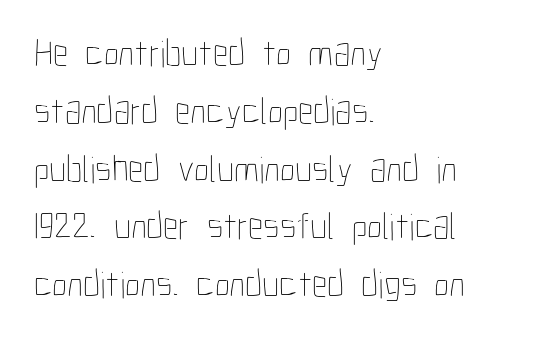
The image shows 38 px thin, condensed type, upright; set left-aligned, normal line spacing (1.52x), normal letter spacing, not underlined; low stroke contrast and a medium x-height.
